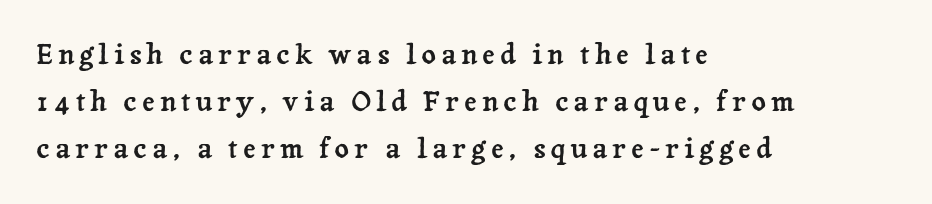
Q: Is the text italic (slanted)? A: No, it is upright.
Q: Is the typeface a serif or a sans-serif typeface? A: Serif.
Q: Is the text underlined? A: No.
Q: How is the paragraph aligned? A: Left-aligned.
Q: Is the spacing between lines tight, normal or loose? A: Normal.
Q: Width (condensed, normal, or wide)? A: Normal.
Q: Stroke contrast? A: Low.
Q: x-height? A: Medium.
Q: Monospaced? A: No.
